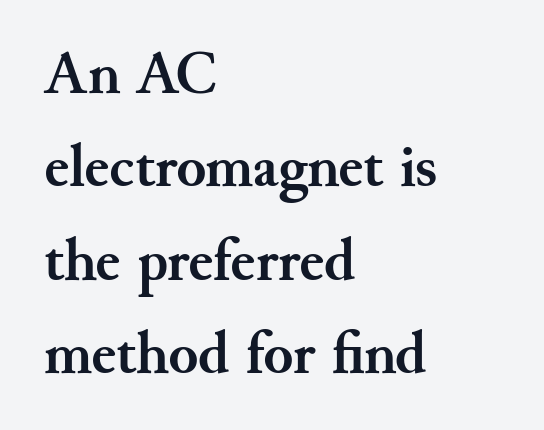
Q: Is the text bold? A: Yes.
Q: Is the text italic (slanted)? A: No, it is upright.
Q: Is the typeface a serif or a sans-serif typeface? A: Serif.
Q: Is the text underlined? A: No.
Q: How is the paragraph aligned? A: Left-aligned.
Q: Is the spacing between letters normal or unusually wide? A: Normal.
Q: Is the spacing between lines tight, normal or loose? A: Normal.
Q: Width (condensed, normal, or wide)? A: Normal.
Q: Stroke contrast? A: Medium.
Q: x-height? A: Small.
Q: Monospaced? A: No.
